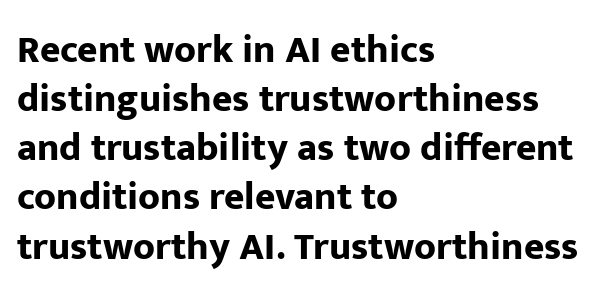
Q: Is the text bold? A: Yes.
Q: Is the text italic (slanted)? A: No, it is upright.
Q: Is the typeface a serif or a sans-serif typeface? A: Sans-serif.
Q: Is the text underlined? A: No.
Q: How is the paragraph aligned? A: Left-aligned.
Q: Is the spacing between letters normal or unusually wide? A: Normal.
Q: Is the spacing between lines tight, normal or loose? A: Normal.
Q: Width (condensed, normal, or wide)? A: Normal.
Q: Stroke contrast? A: Low.
Q: x-height? A: Medium.
Q: Monospaced? A: No.
